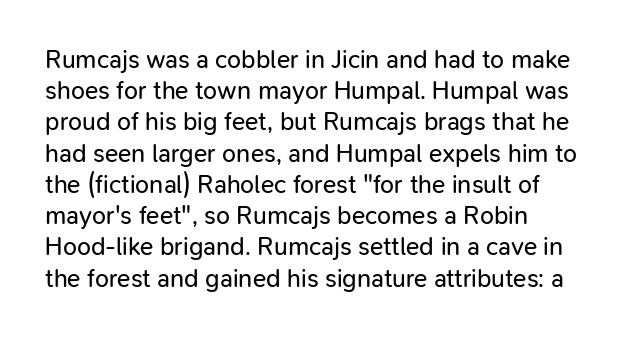
{"italic": "no", "bold": "no", "underline": "no", "align": "left", "line_spacing": "normal", "line_spacing_ratio": 1.25, "letter_spacing": "normal", "letter_spacing_em": 0.0, "glyph_px": 25}
